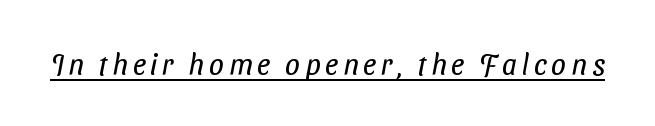
The rendered words wear a rule along their underside. The rendering shows plain stroke endings on the letterforms — a sans-serif design. Looks like regular typesetting: each glyph gets only the width it needs. No heavy texture on the line: the type isn't bold.
